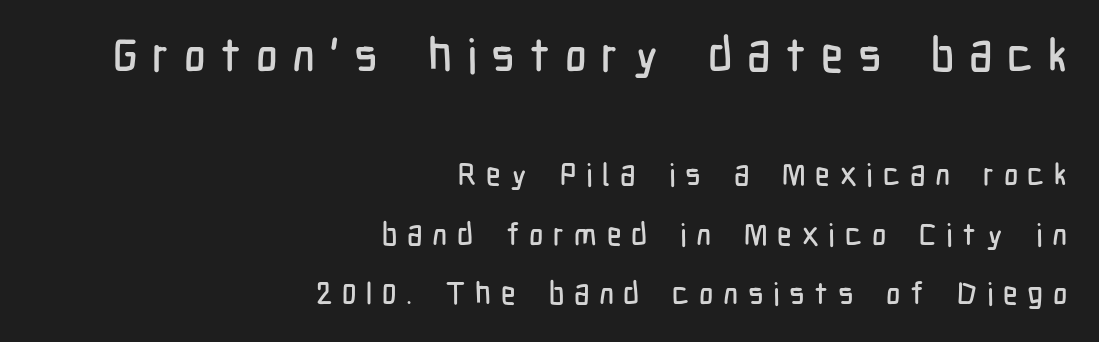
The image shows 47 px condensed sans-serif type, upright; set right-aligned, loose line spacing (1.91x), unusually wide letter spacing (+0.31 em), not underlined; the first (top) block is 1.52x larger; low stroke contrast and a medium x-height.
